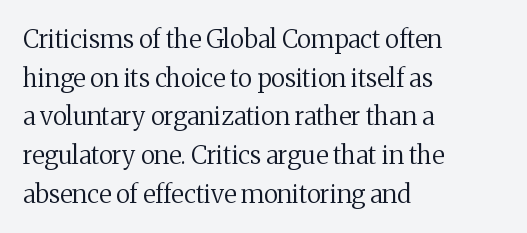
Notice how descenders clear the ascenders below comfortably — that's standard leading. Posture: vertical. Letter spacing: default. This rendering uses left alignment, leaving the right contour irregular.
